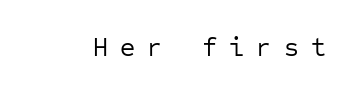
Q: Is the text bold? A: No.
Q: Is the text italic (slanted)? A: No, it is upright.
Q: Is the text underlined? A: No.
Q: Is the spacing between letters normal or unusually wide? A: Unusually wide.
